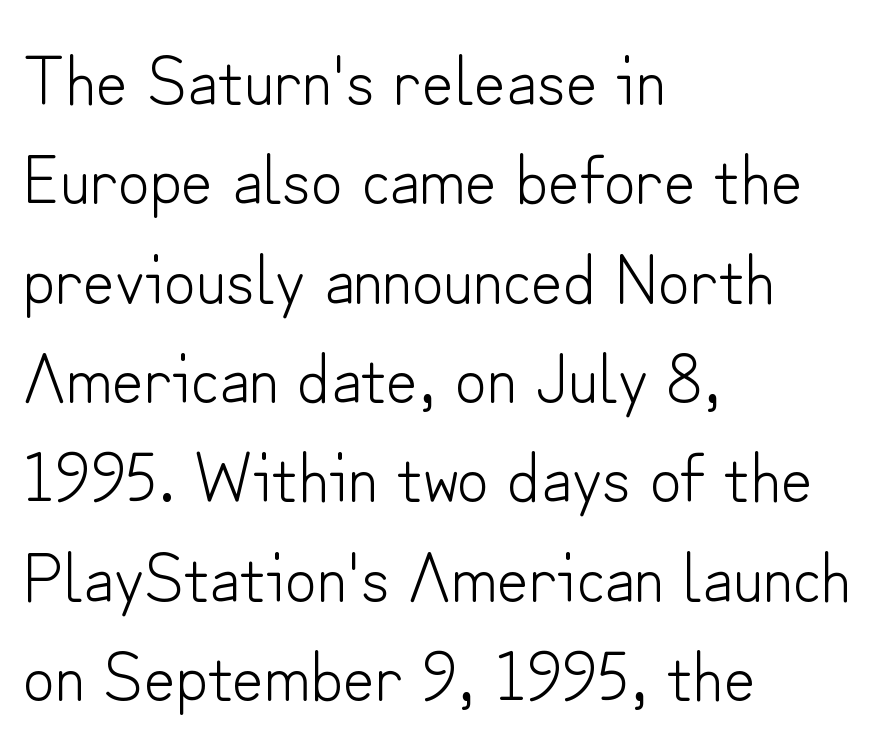
The space beneath each line is pristine and unruled. Is this a sans? Yes — the strokes have no serifs. Normally led — the rows are evenly, conventionally spaced. The passage shown is typed in a proportional face where columns would drift. The axis of the letterforms is exactly vertical. The horizontal fit of the characters is conventional and even.
